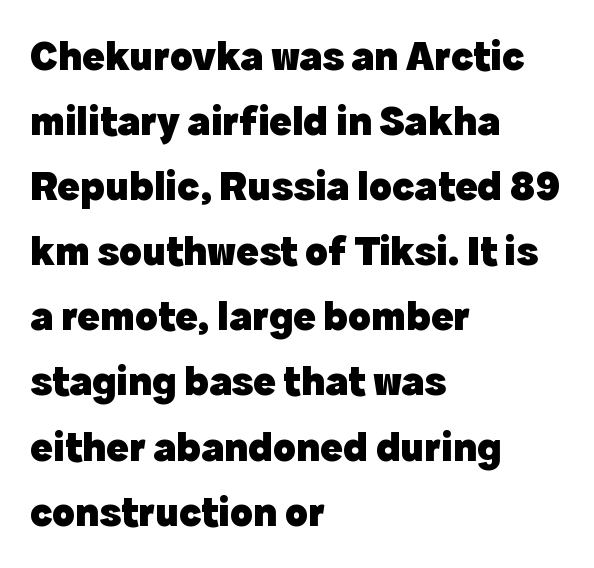
Q: Is the text bold? A: Yes.
Q: Is the text italic (slanted)? A: No, it is upright.
Q: Is the typeface a serif or a sans-serif typeface? A: Sans-serif.
Q: Is the text underlined? A: No.
Q: How is the paragraph aligned? A: Left-aligned.
Q: Is the spacing between letters normal or unusually wide? A: Normal.
Q: Is the spacing between lines tight, normal or loose? A: Normal.
Q: Width (condensed, normal, or wide)? A: Normal.
Q: x-height? A: Medium.
Q: Monospaced? A: No.
